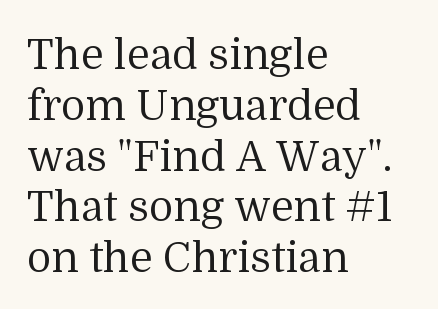
{"serif": "yes", "italic": "no", "bold": "no", "weight": "regular", "width": "normal", "stroke_contrast": "medium", "x_height": "medium", "monospaced": "no", "underline": "no", "align": "left", "line_spacing_ratio": 1.21, "letter_spacing": "normal", "letter_spacing_em": 0.0, "glyph_px": 42}
